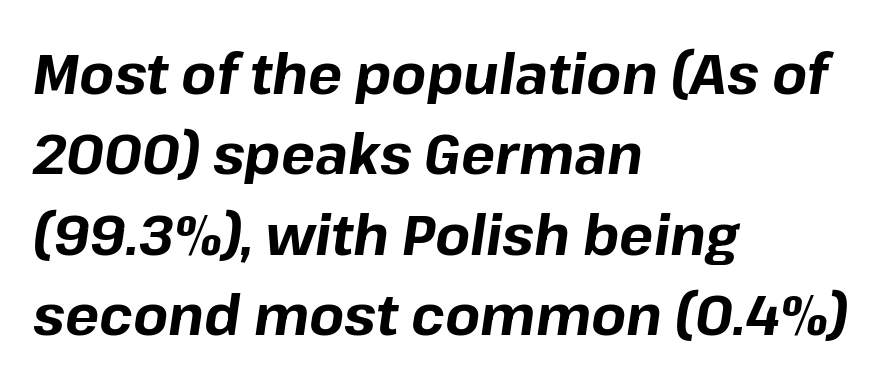
Q: Is the text bold? A: Yes.
Q: Is the text italic (slanted)? A: Yes, it leans right by about 8 degrees.
Q: Is the text underlined? A: No.
Q: How is the paragraph aligned? A: Left-aligned.
Q: Is the spacing between letters normal or unusually wide? A: Normal.
Q: Is the spacing between lines tight, normal or loose? A: Normal.
Q: Width (condensed, normal, or wide)? A: Normal.
Q: Stroke contrast? A: Low.
Q: x-height? A: Medium.
Q: Monospaced? A: No.
